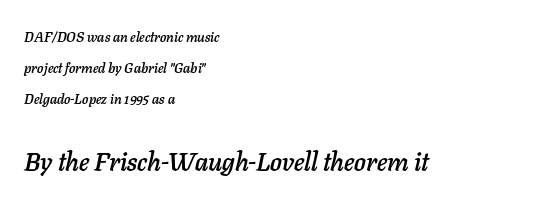
These two chunks differ in scale, with the bottom chunk taking the larger measure. In terms of posture, this sample is oblique. No extra tracking has been applied to these lines. Does the copy run flush right? No — it runs flush left. Interline gaps are noticeably wide in this sample. The baseline area is clear.
